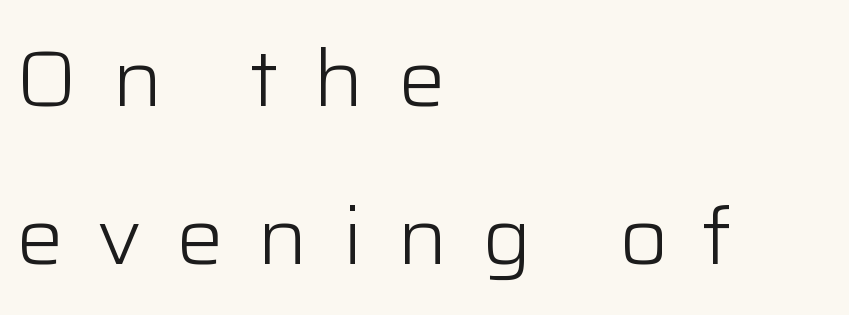
The image shows 79 px light sans-serif type, upright; set left-aligned, loose line spacing (2.0x), unusually wide letter spacing (+0.43 em), not underlined; low stroke contrast and a medium x-height.
